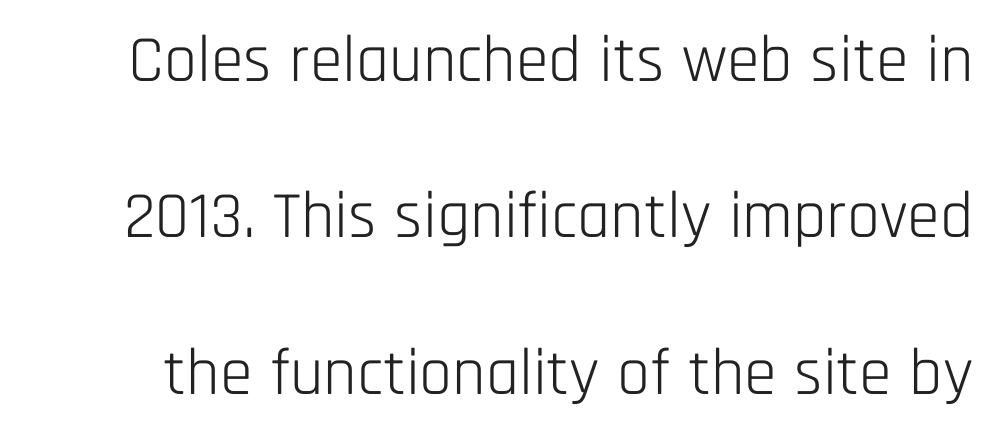
Q: Is the text bold? A: No.
Q: Is the text italic (slanted)? A: No, it is upright.
Q: Is the typeface a serif or a sans-serif typeface? A: Sans-serif.
Q: Is the text underlined? A: No.
Q: Is the spacing between letters normal or unusually wide? A: Normal.
Q: Is the spacing between lines tight, normal or loose? A: Loose.
Q: Width (condensed, normal, or wide)? A: Condensed.
Q: Stroke contrast? A: Low.
Q: x-height? A: Large.
Q: Monospaced? A: No.
